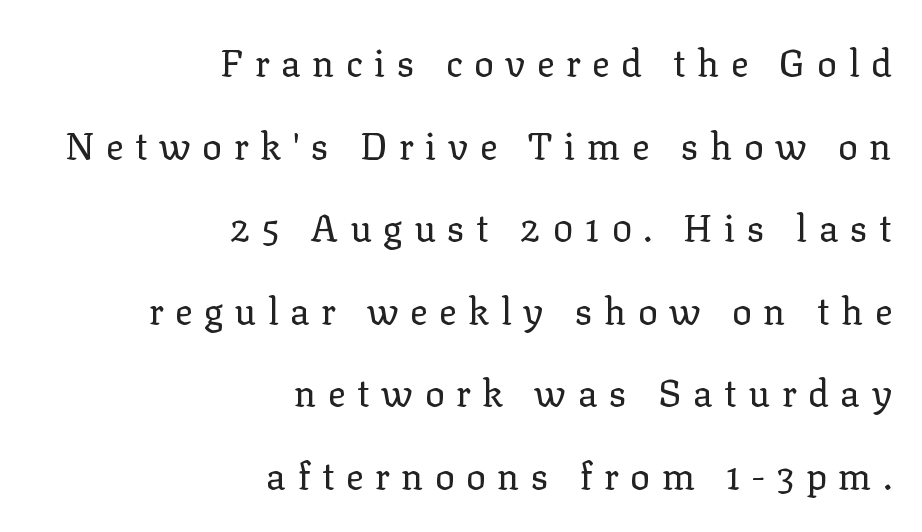
Q: Is the text bold? A: No.
Q: Is the text italic (slanted)? A: No, it is upright.
Q: Is the typeface a serif or a sans-serif typeface? A: Serif.
Q: Is the text underlined? A: No.
Q: How is the paragraph aligned? A: Right-aligned.
Q: Is the spacing between letters normal or unusually wide? A: Unusually wide.
Q: Is the spacing between lines tight, normal or loose? A: Loose.
Q: Width (condensed, normal, or wide)? A: Normal.
Q: Stroke contrast? A: Low.
Q: x-height? A: Medium.
Q: Monospaced? A: No.
